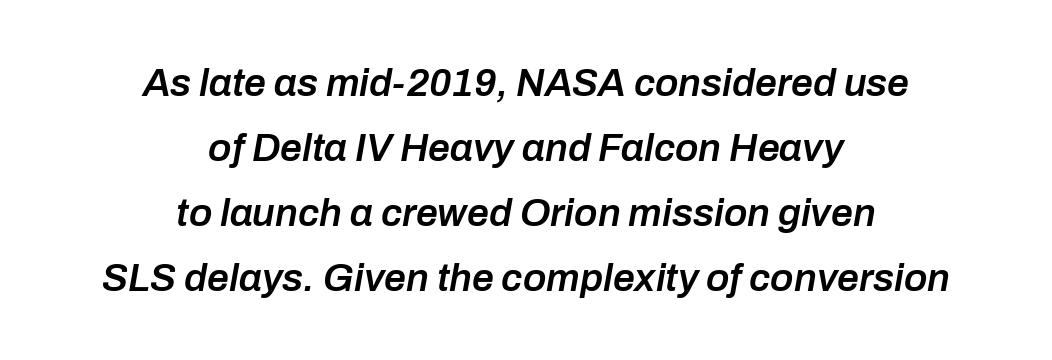
Q: Is the text bold? A: Semi-bold.
Q: Is the text italic (slanted)? A: Yes, it leans right by about 10 degrees.
Q: Is the text underlined? A: No.
Q: How is the paragraph aligned? A: Centered.
Q: Is the spacing between letters normal or unusually wide? A: Normal.
Q: Is the spacing between lines tight, normal or loose? A: Normal.
Q: Width (condensed, normal, or wide)? A: Normal.
Q: Stroke contrast? A: Low.
Q: x-height? A: Medium.
Q: Monospaced? A: No.
